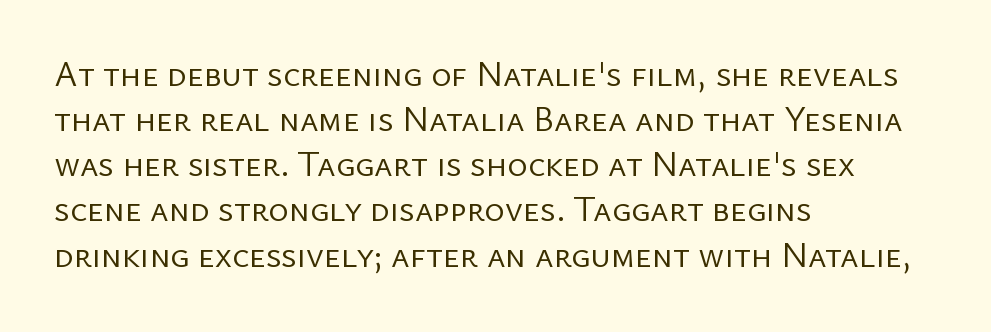
{"serif": "no", "italic": "no", "bold": "no", "weight": "regular", "width": "normal", "stroke_contrast": "low", "x_height": "medium", "monospaced": "no", "underline": "no", "align": "left", "line_spacing": "normal", "line_spacing_ratio": 1.29, "letter_spacing": "normal", "letter_spacing_em": 0.0, "glyph_px": 35}
